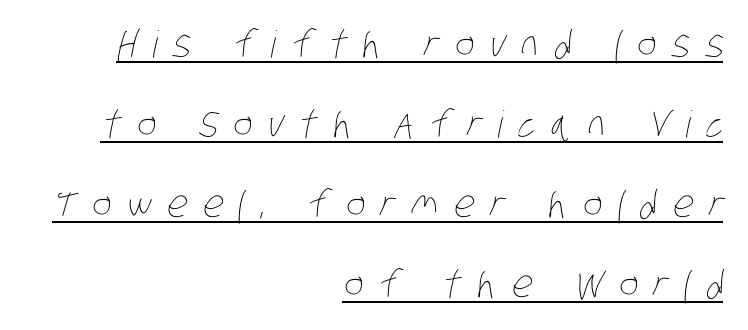
Q: Is the text bold? A: No.
Q: Is the text underlined? A: Yes.
Q: How is the paragraph aligned? A: Right-aligned.
Q: Is the spacing between letters normal or unusually wide? A: Unusually wide.
Q: Is the spacing between lines tight, normal or loose? A: Loose.
Q: Width (condensed, normal, or wide)? A: Condensed.
Q: Stroke contrast? A: Low.
Q: x-height? A: Large.
Q: Monospaced? A: No.
